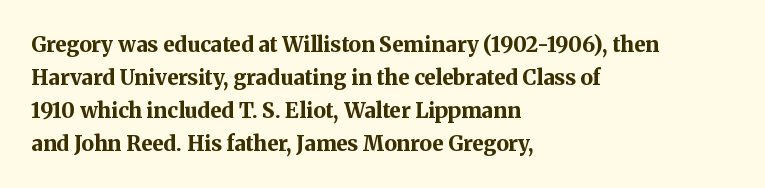
{"italic": "no", "bold": "yes", "underline": "no", "align": "left", "line_spacing": "normal", "line_spacing_ratio": 1.57, "letter_spacing": "normal", "letter_spacing_em": 0.0, "glyph_px": 21}
